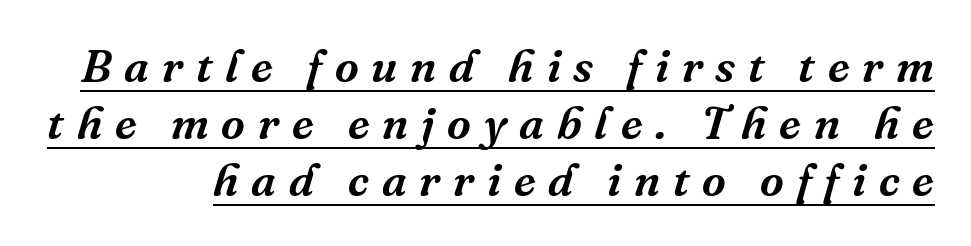
The lettering tilts uniformly, giving the passage an italic look. This sample carries an underscore along the baseline area. The typeface chosen for these lines features serifs. Does extra space separate the letters? Yes, quite a lot of it. These lines are rendered in a variable-pitch font.
